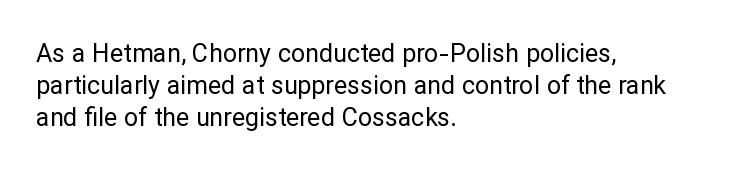
The image shows 25 px text type, upright; set left-aligned, normal line spacing (1.29x), normal letter spacing, not underlined.
